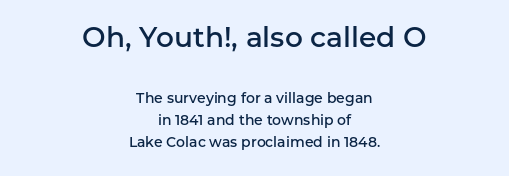
Centered paragraph, ragged on both sides. Spacing verdict: proportional, widths tailored to each character. Horizontal bands of white between lines are of average thickness. The designer went with a sans here, leaving each stem footless. Does the weight exceed regular? Yes, but only to semibold. Between one letter and the next there's only the usual sliver of space.
